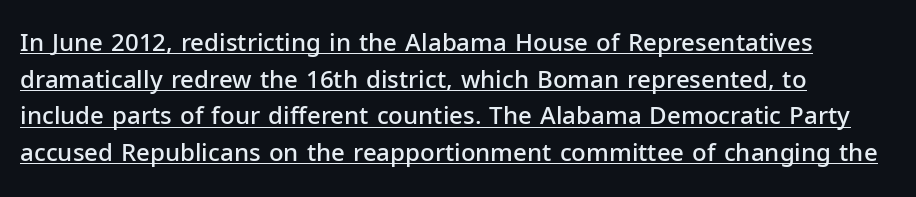
{"italic": "no", "bold": "semi", "underline": "yes", "align": "left", "line_spacing": "normal", "line_spacing_ratio": 1.53, "letter_spacing": "normal", "letter_spacing_em": 0.0, "glyph_px": 24}
